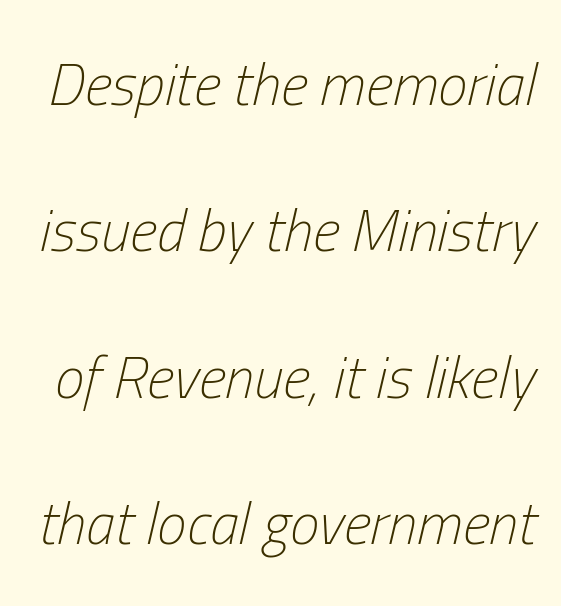
The lettering tilts uniformly, giving the passage an italic look. In terms of letterspacing, this is plain default setting. Is this a fixed-width face? No — the glyphs have proportional, varying widths. Stroke mass is kept to a normal reading level or below.
